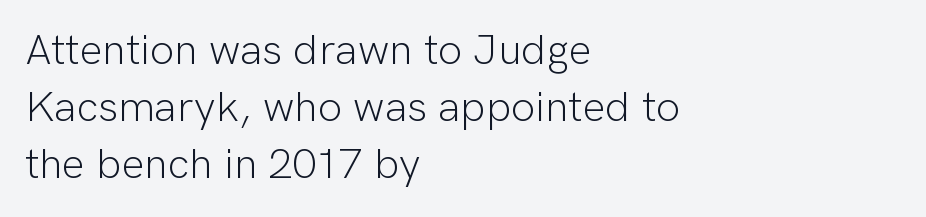
Q: Is the text bold? A: No.
Q: Is the text italic (slanted)? A: No, it is upright.
Q: Is the typeface a serif or a sans-serif typeface? A: Sans-serif.
Q: Is the text underlined? A: No.
Q: How is the paragraph aligned? A: Left-aligned.
Q: Is the spacing between letters normal or unusually wide? A: Normal.
Q: Is the spacing between lines tight, normal or loose? A: Normal.
Q: Width (condensed, normal, or wide)? A: Normal.
Q: Stroke contrast? A: Low.
Q: x-height? A: Medium.
Q: Monospaced? A: No.
